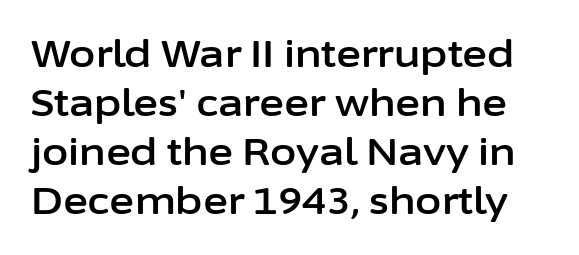
The image shows 38 px sans-serif type, upright; set normal line spacing (1.29x), normal letter spacing, not underlined; low stroke contrast and a medium x-height.
